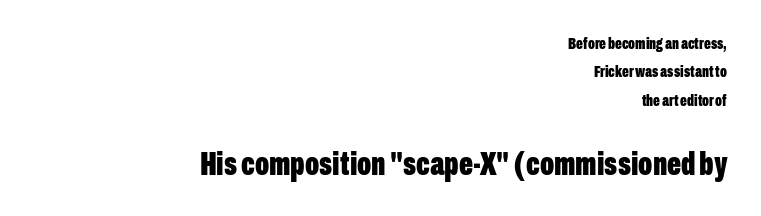
In this sample the second text group is rendered at the bigger scale. The rendering uses natural spacing where letterforms have individual widths. Every row of glyphs terminates at an identical x-position on the right. Lines of text with bare space underneath. These lines are composed in type without serifs.
